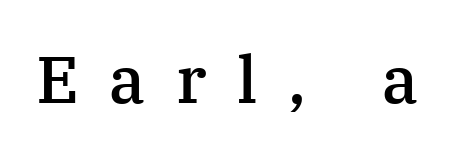
The image shows 66 px semibold serif type, upright; set unusually wide letter spacing (+0.46 em), not underlined; medium stroke contrast and a medium x-height.
